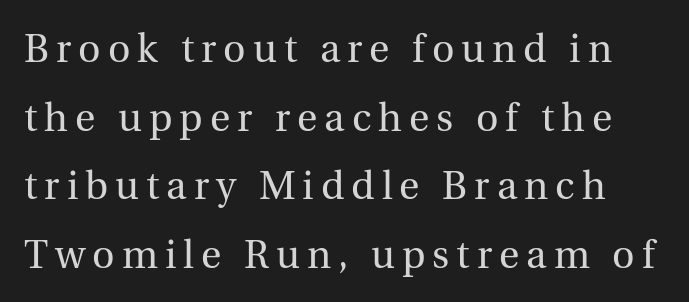
The image shows 39 px regular-weight serif type, upright; set line spacing 1.76x, not underlined; a medium x-height.
